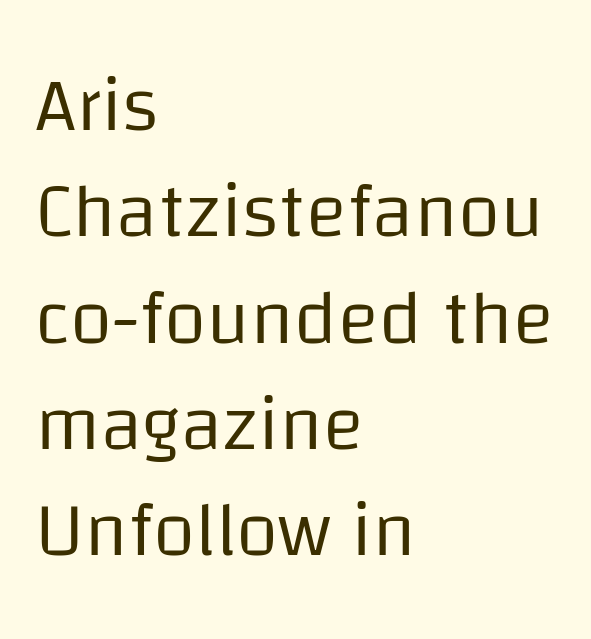
{"serif": "no", "italic": "no", "bold": "no", "weight": "regular", "width": "normal", "stroke_contrast": "low", "x_height": "large", "monospaced": "no", "underline": "no", "align": "left", "line_spacing": "normal", "line_spacing_ratio": 1.38, "letter_spacing": "normal", "letter_spacing_em": 0.0, "glyph_px": 77}
